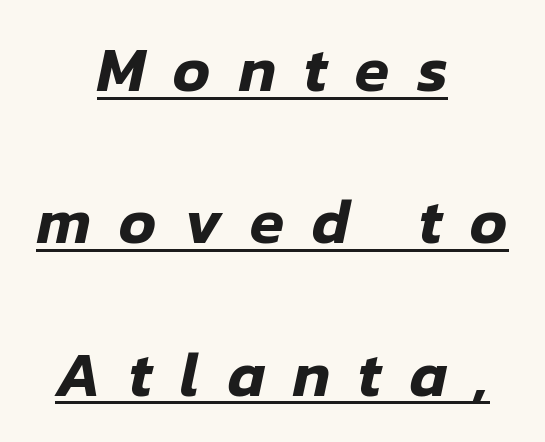
Is there an underline? Yes — a line sits under the letters. This sample uses expanded letter spacing, leaving extra air between glyphs. The passage shown is typed in a proportional face where columns would drift. You could fit nearly another row in the gap between these rows. The setting favours the middle, as headings and verse often do. This is oblique type, the kind used for emphasis or titles.
